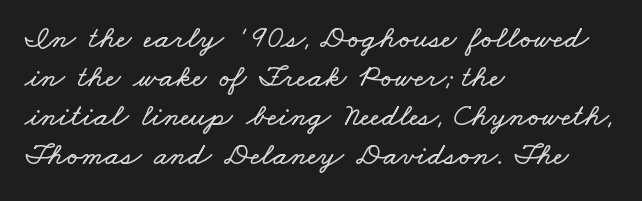
This rendering features lettering with no underline. Students, note that the glyphs here touch the page at normal intervals. Here the designer chose a conventional face with non-uniform glyph widths. The lines in this sample share a left origin and differ only in where they stop.
